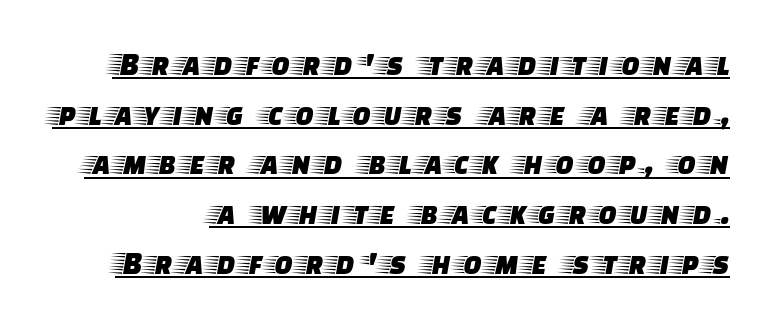
The image shows 34 px wide serif type; set normal line spacing (1.46x), underlined; low stroke contrast and a large x-height.
